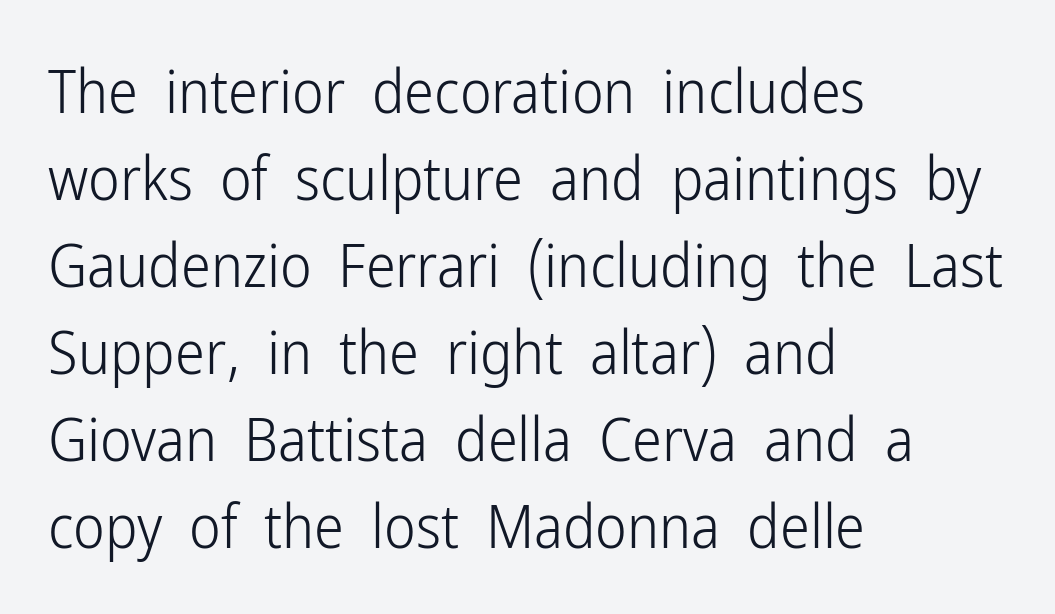
The letters advance in unequal steps, a hallmark of proportional type. Leading: standard. The characters display no serif detailing; their extremities are plain. Each stroke keeps to a modest, everyday thickness or less. In terms of posture, this sample is upright. Unmarked baselines from the first word to the last.
